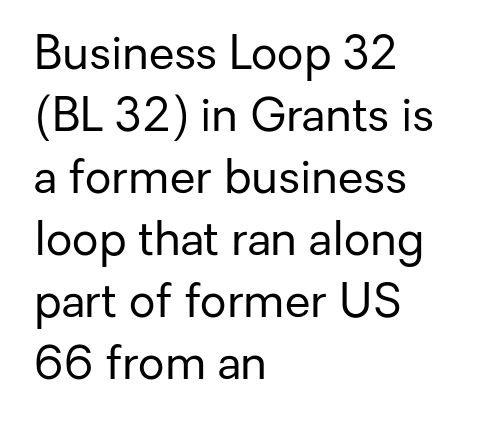
Q: Is the text bold? A: No.
Q: Is the text italic (slanted)? A: No, it is upright.
Q: Is the typeface a serif or a sans-serif typeface? A: Sans-serif.
Q: Is the text underlined? A: No.
Q: How is the paragraph aligned? A: Left-aligned.
Q: Is the spacing between letters normal or unusually wide? A: Normal.
Q: Is the spacing between lines tight, normal or loose? A: Normal.
Q: Width (condensed, normal, or wide)? A: Normal.
Q: Stroke contrast? A: Low.
Q: x-height? A: Medium.
Q: Monospaced? A: No.
